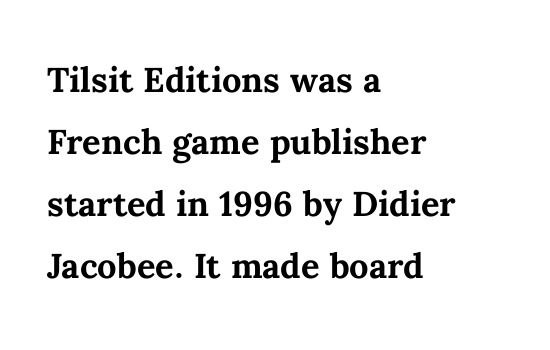
The image shows 46 px semibold type, upright; set left-aligned, normal line spacing (1.35x), normal letter spacing, not underlined; medium stroke contrast and a medium x-height.
